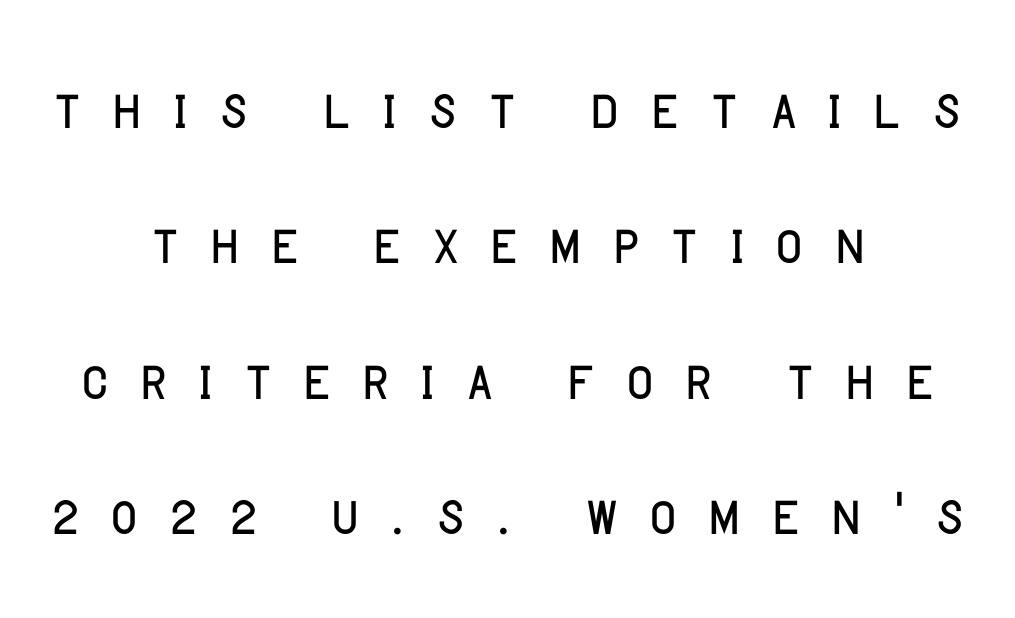
The image shows 74 px light sans-serif type, upright; set centered, line spacing 1.83x, unusually wide letter spacing (+0.34 em), not underlined; low stroke contrast and a large x-height.
